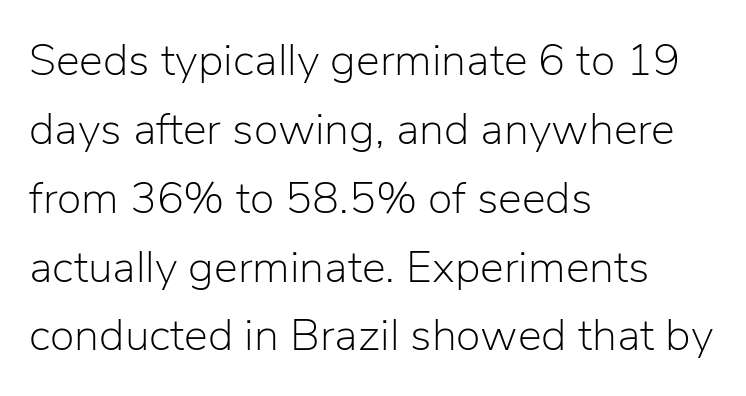
The image shows 45 px light sans-serif type, upright; set left-aligned, normal line spacing (1.53x), normal letter spacing, not underlined; low stroke contrast and a medium x-height.
